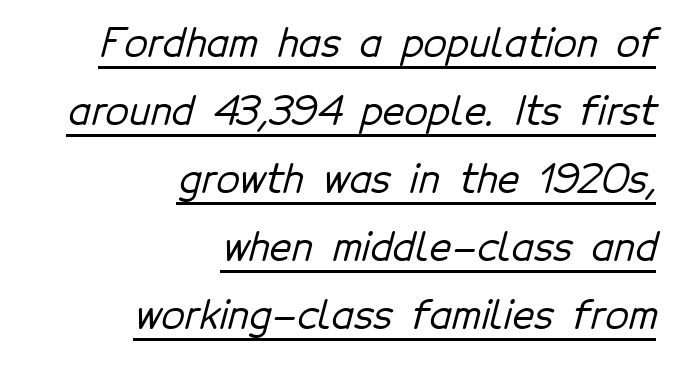
Q: Is the typeface a serif or a sans-serif typeface? A: Sans-serif.
Q: Is the text underlined? A: Yes.
Q: How is the paragraph aligned? A: Right-aligned.
Q: Is the spacing between letters normal or unusually wide? A: Normal.
Q: Width (condensed, normal, or wide)? A: Normal.
Q: Stroke contrast? A: Low.
Q: x-height? A: Medium.
Q: Monospaced? A: No.
